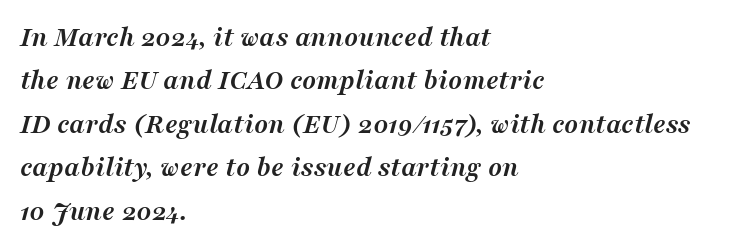
Anything drawn beneath the words? Only blank space. These lines were composed using italics. Character widths vary here, with narrow letters taking less room than wide ones. Line spacing here is normal.
